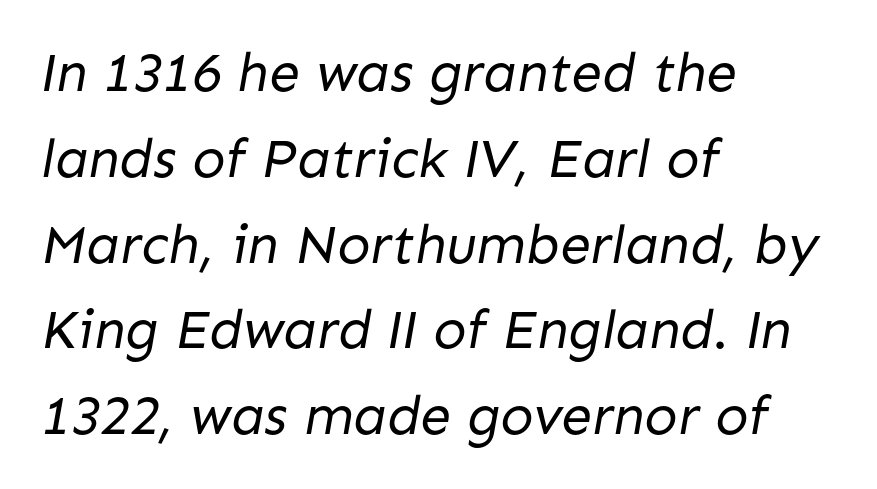
Q: Is the text bold? A: No.
Q: Is the typeface a serif or a sans-serif typeface? A: Sans-serif.
Q: Is the text underlined? A: No.
Q: How is the paragraph aligned? A: Left-aligned.
Q: Is the spacing between letters normal or unusually wide? A: Normal.
Q: Is the spacing between lines tight, normal or loose? A: Normal.
Q: Width (condensed, normal, or wide)? A: Normal.
Q: Stroke contrast? A: Low.
Q: x-height? A: Medium.
Q: Monospaced? A: No.
